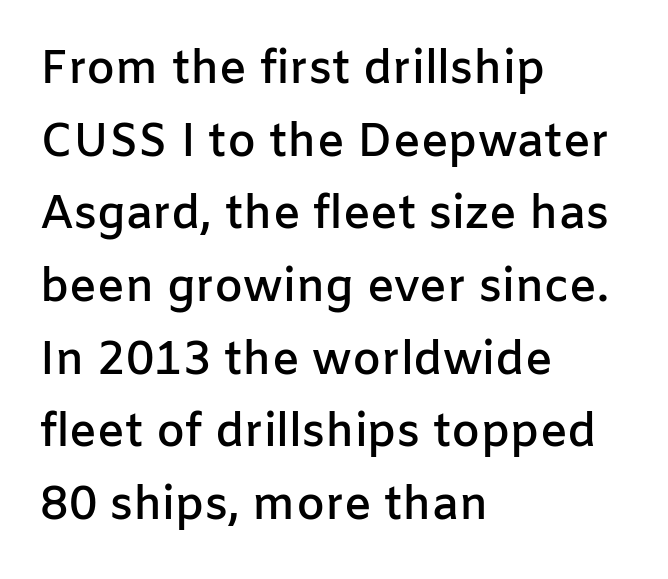
Q: Is the text bold? A: Semi-bold.
Q: Is the text italic (slanted)? A: No, it is upright.
Q: Is the typeface a serif or a sans-serif typeface? A: Sans-serif.
Q: Is the text underlined? A: No.
Q: How is the paragraph aligned? A: Left-aligned.
Q: Is the spacing between letters normal or unusually wide? A: Normal.
Q: Is the spacing between lines tight, normal or loose? A: Normal.
Q: Width (condensed, normal, or wide)? A: Normal.
Q: Stroke contrast? A: Low.
Q: x-height? A: Medium.
Q: Monospaced? A: No.
